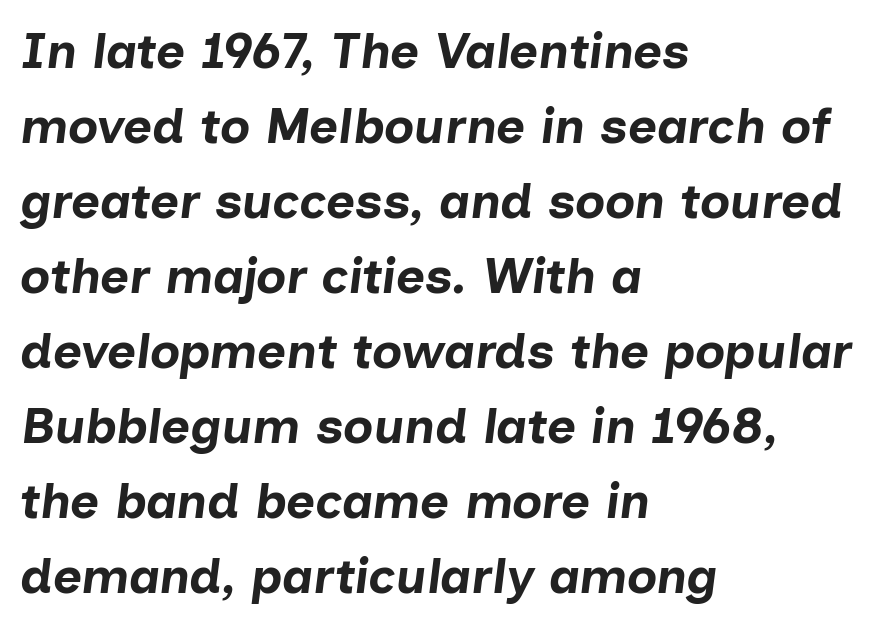
The image shows 50 px bold type, italic (leaning right); set left-aligned, normal line spacing (1.5x), normal letter spacing, not underlined; low stroke contrast and a medium x-height.
